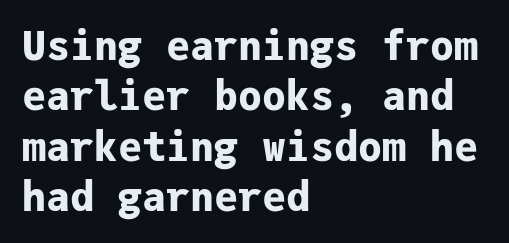
Weight: bold. Does the copy run flush right? No — it runs flush left. The typeface chosen for these lines omits serifs. Honestly, the letter spacing is just normal — you wouldn't notice it. Successive baselines arrive at the customary interval. This sample has the even, mechanical cadence of fixed-width lettering.
